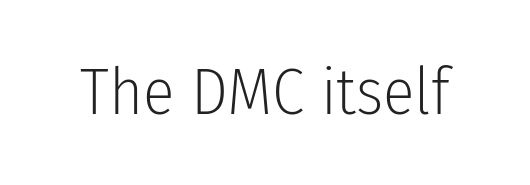
The image shows 65 px light, condensed sans-serif type, upright; set normal letter spacing, not underlined; low stroke contrast and a medium x-height.
